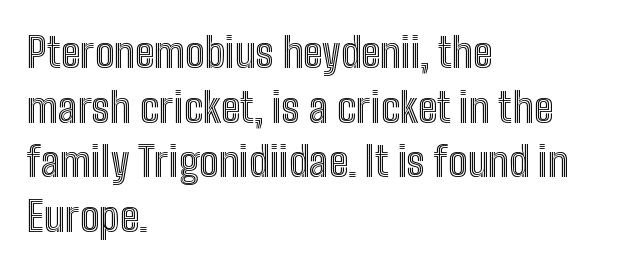
The gaps between neighbouring characters are ordinary and unremarkable. Looks like regular typesetting: each glyph gets only the width it needs. You can tell it's not italic because the verticals are truly vertical. Just letters on the line, the space beneath them empty. Students, observe: this is what conventionally led text looks like.
